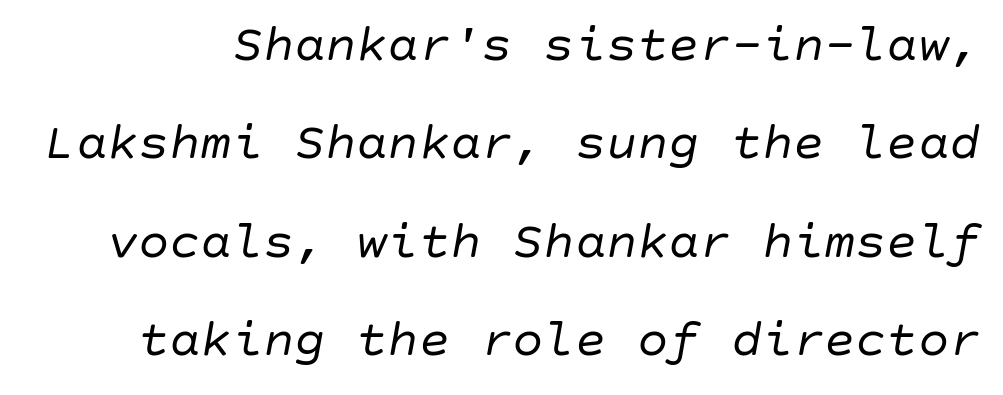
{"italic": "yes", "lean": "right", "slant_degrees": 10, "bold": "no", "weight": "regular", "width": "normal", "stroke_contrast": "low", "x_height": "large", "underline": "no", "line_spacing_ratio": 1.89, "letter_spacing": "normal", "letter_spacing_em": 0.0, "glyph_px": 52}
